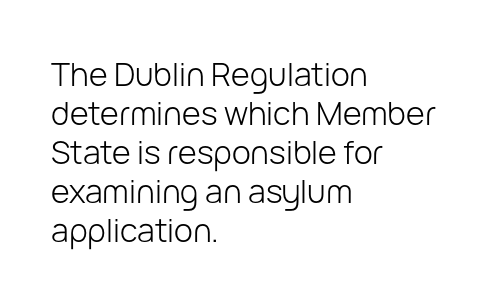
Q: Is the text bold? A: No.
Q: Is the text italic (slanted)? A: No, it is upright.
Q: Is the typeface a serif or a sans-serif typeface? A: Sans-serif.
Q: Is the text underlined? A: No.
Q: How is the paragraph aligned? A: Left-aligned.
Q: Is the spacing between letters normal or unusually wide? A: Normal.
Q: Width (condensed, normal, or wide)? A: Normal.
Q: Stroke contrast? A: Low.
Q: x-height? A: Medium.
Q: Monospaced? A: No.
